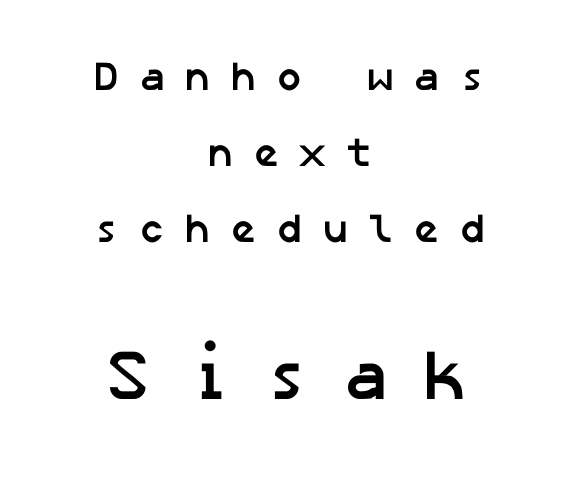
{"serif": "no", "bold": "yes", "weight": "semibold", "width": "normal", "stroke_contrast": "low", "x_height": "medium", "underline": "no", "align": "center", "line_spacing_ratio": 1.85, "letter_spacing": "wide", "letter_spacing_em": 0.45, "larger_block": "second", "size_ratio": 1.73, "glyph_px": 71}
